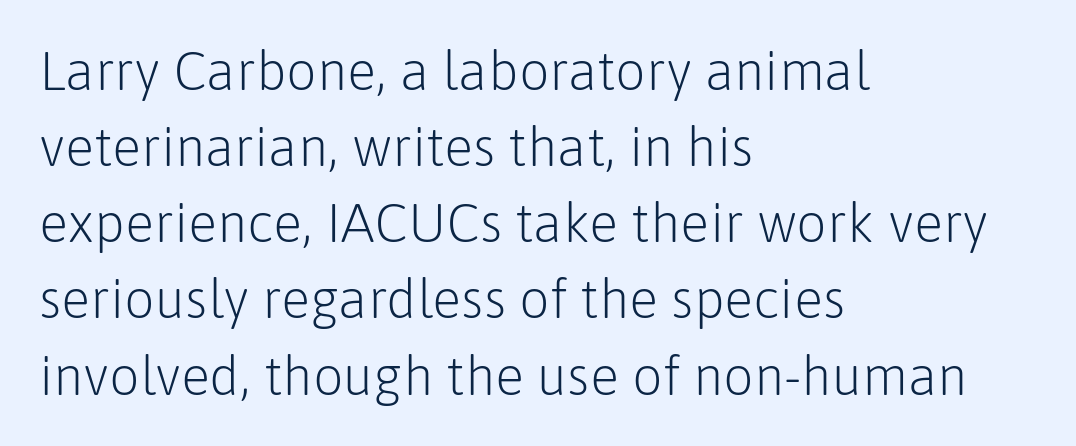
The image shows 54 px light sans-serif type, upright; set left-aligned, normal line spacing (1.41x), normal letter spacing, not underlined; low stroke contrast and a medium x-height.
